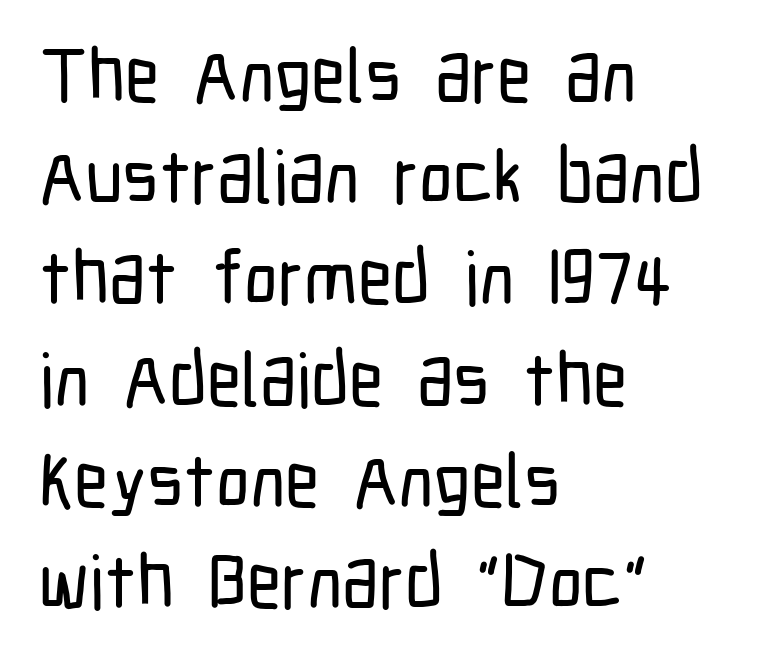
This rendering employs a face without finishing strokes, i.e., a sans-serif. Do the characters align in a grid? No, the font is proportional. Tracking here is standard; glyphs follow each other at the usual distance. The paragraph shown leans on its left margin. Every stem runs plumb, perpendicular to the baseline.
